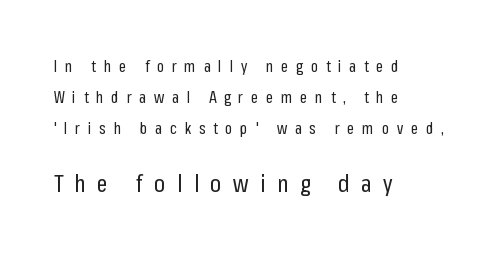
Q: Is the text bold? A: No.
Q: Is the text italic (slanted)? A: No, it is upright.
Q: Is the text underlined? A: No.
Q: How is the paragraph aligned? A: Left-aligned.
Q: Is the spacing between letters normal or unusually wide? A: Unusually wide.
Q: Is the spacing between lines tight, normal or loose? A: Loose.
Q: Which block of text is set in a larger size, the first (top) or the second (bottom)? A: The second (bottom) one.
